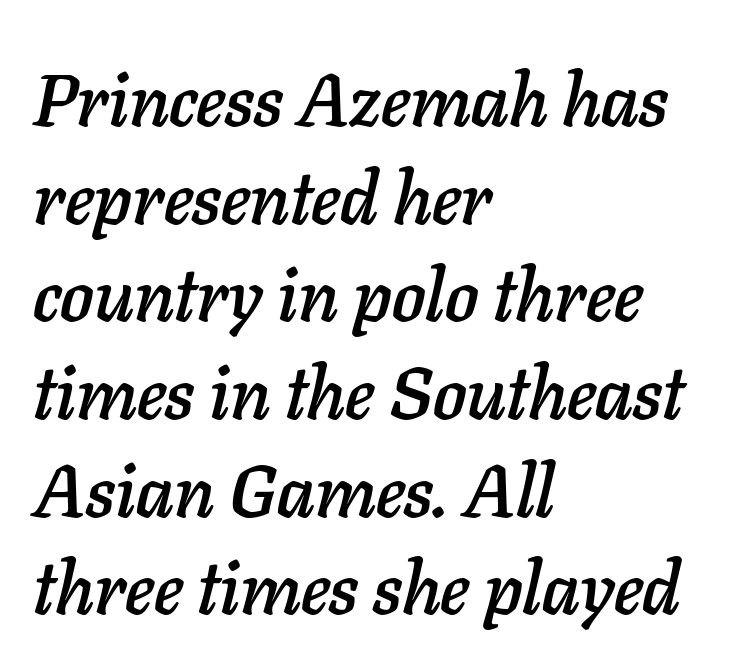
The text carries the slant typical of an italic or oblique font. Honestly, there is no underline to notice here at all. Is the letter spacing exaggerated? No — it looks like the ordinary default. Character widths vary here, with narrow letters taking less room than wide ones. The lines in this sample share a left origin and differ only in where they stop. Interline gaps are of average width in this sample.
